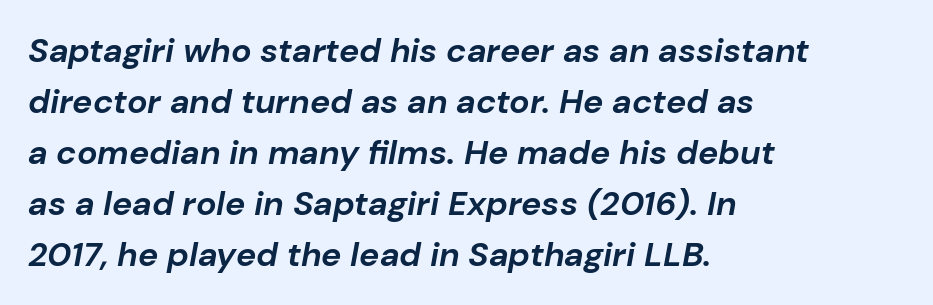
Q: Is the text bold? A: Yes.
Q: Is the text italic (slanted)? A: Yes, it leans right by about 10 degrees.
Q: Is the text underlined? A: No.
Q: How is the paragraph aligned? A: Left-aligned.
Q: Is the spacing between letters normal or unusually wide? A: Normal.
Q: Is the spacing between lines tight, normal or loose? A: Normal.
Q: Width (condensed, normal, or wide)? A: Normal.
Q: Stroke contrast? A: Low.
Q: x-height? A: Medium.
Q: Monospaced? A: No.
